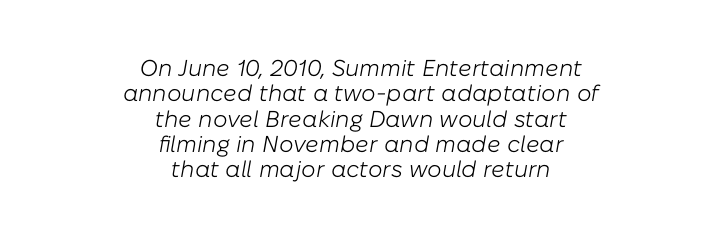
Q: Is the text bold? A: No.
Q: Is the text italic (slanted)? A: Yes, it leans right by about 10 degrees.
Q: Is the text underlined? A: No.
Q: How is the paragraph aligned? A: Centered.
Q: Is the spacing between letters normal or unusually wide? A: Normal.
Q: Is the spacing between lines tight, normal or loose? A: Tight.
